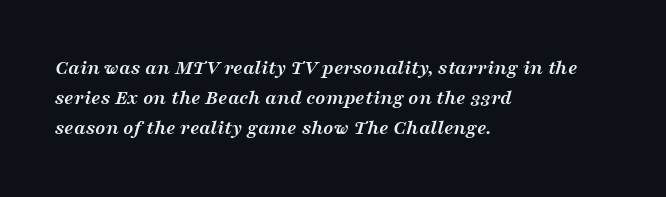
Q: Is the text bold? A: Yes.
Q: Is the text italic (slanted)? A: Yes, it leans right by about 16 degrees.
Q: Is the text underlined? A: No.
Q: How is the paragraph aligned? A: Left-aligned.
Q: Is the spacing between letters normal or unusually wide? A: Normal.
Q: Is the spacing between lines tight, normal or loose? A: Normal.
